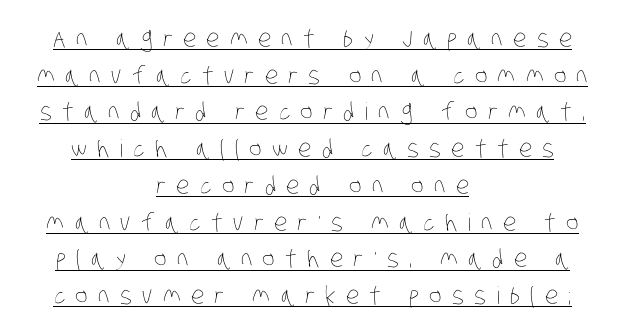
The image shows 24 px text type; set centered, normal line spacing (1.53x), unusually wide letter spacing (+0.43 em), underlined.
